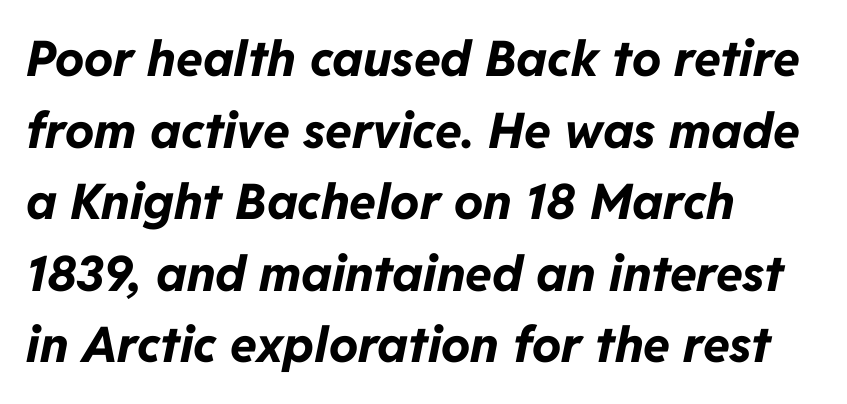
The image shows 49 px bold type, italic (leaning right); set left-aligned, normal line spacing (1.46x), normal letter spacing, not underlined; low stroke contrast and a medium x-height.
